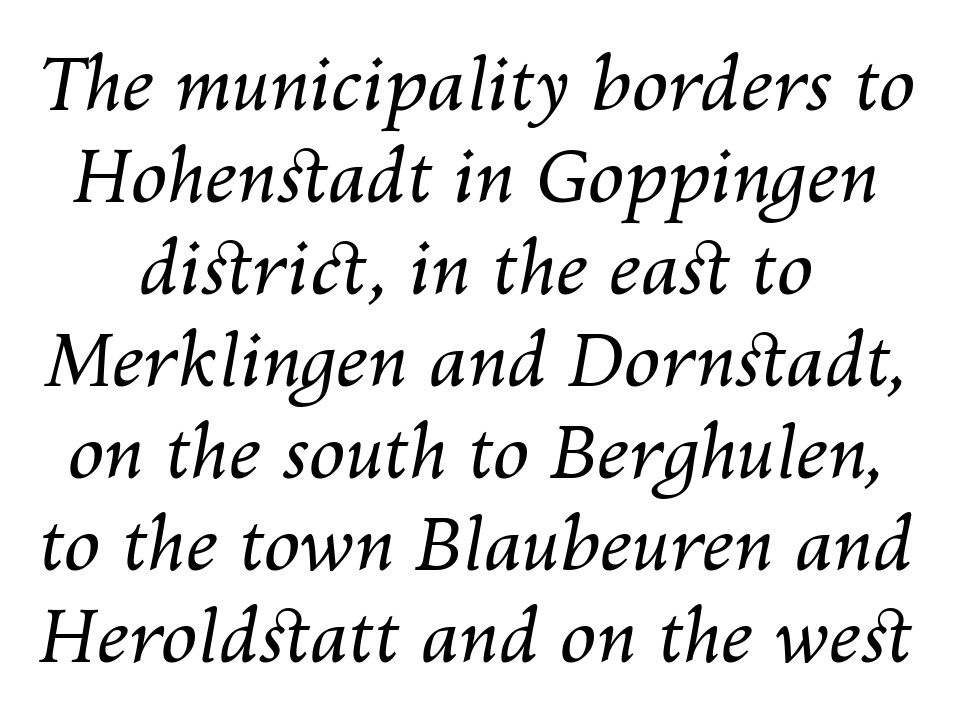
Q: Is the text bold? A: No.
Q: Is the text italic (slanted)? A: Yes, it leans right by about 10 degrees.
Q: Is the text underlined? A: No.
Q: Is the spacing between letters normal or unusually wide? A: Normal.
Q: Is the spacing between lines tight, normal or loose? A: Normal.
Q: Width (condensed, normal, or wide)? A: Normal.
Q: Stroke contrast? A: Medium.
Q: x-height? A: Medium.
Q: Monospaced? A: No.
